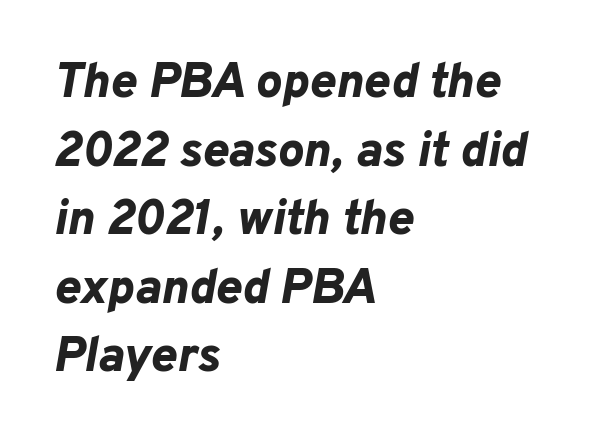
Thick stems and heavy bowls — unmistakably bold. The space beneath each line is pristine and unruled. A typesetter would call this leading conventional body-copy spacing. Here the glyphs are tracked normally, forming tight word shapes.
